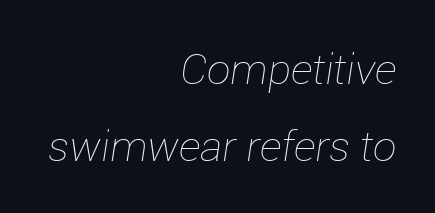
The image shows 42 px thin type, italic (leaning right); set right-aligned, line spacing 1.84x, normal letter spacing, not underlined; low stroke contrast and a medium x-height.
